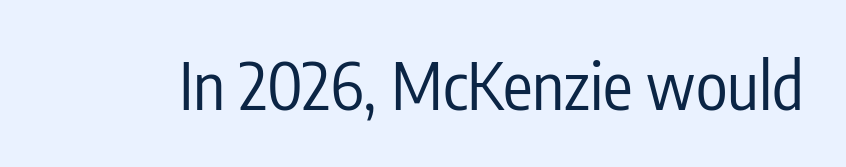
The image shows 66 px regular-weight, condensed sans-serif type, upright; set normal letter spacing, not underlined; low stroke contrast and a medium x-height.
